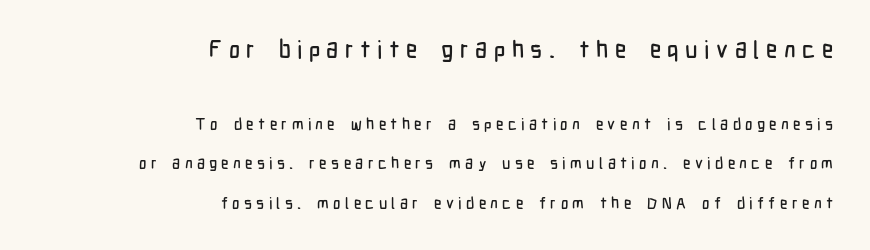
The image shows 24 px text type, upright; set right-aligned, loose line spacing (2.48x), unusually wide letter spacing (+0.27 em), not underlined; the first (top) block is 1.5x larger.
